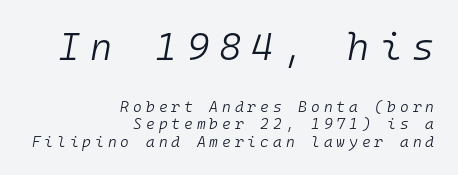
Q: Is the text bold? A: No.
Q: Is the text italic (slanted)? A: Yes, it leans right by about 10 degrees.
Q: Is the text underlined? A: No.
Q: How is the paragraph aligned? A: Right-aligned.
Q: Is the spacing between letters normal or unusually wide? A: Unusually wide.
Q: Is the spacing between lines tight, normal or loose? A: Tight.
Q: Which block of text is set in a larger size, the first (top) or the second (bottom)? A: The first (top) one.
Q: Width (condensed, normal, or wide)? A: Normal.
Q: Stroke contrast? A: Low.
Q: x-height? A: Medium.
Q: Monospaced? A: Yes.
